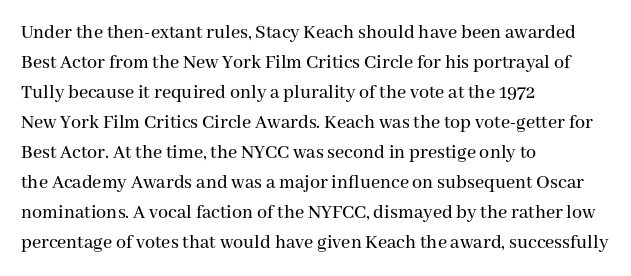
The passage shown has conventional tracking throughout. Is there much room between lines? A standard amount, neither cramped nor airy. This is the regular roman posture of the typeface. Plain, unruled lines of type. Typeset ragged right — the left edge is the straight one.
